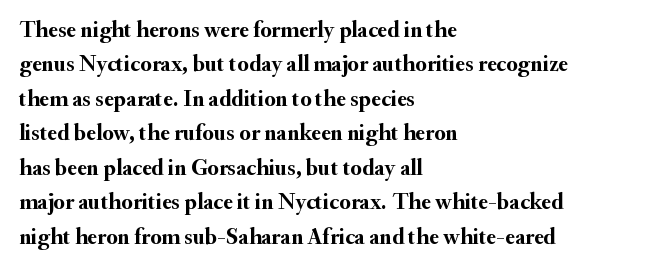
Q: Is the text bold? A: Yes.
Q: Is the text italic (slanted)? A: No, it is upright.
Q: Is the text underlined? A: No.
Q: How is the paragraph aligned? A: Left-aligned.
Q: Is the spacing between letters normal or unusually wide? A: Normal.
Q: Is the spacing between lines tight, normal or loose? A: Normal.
